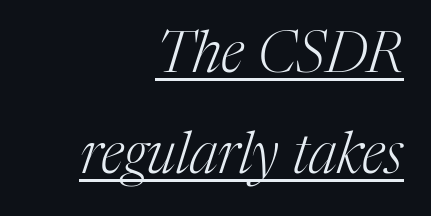
{"serif": "yes", "italic": "yes", "lean": "right", "slant_degrees": 17, "bold": "no", "weight": "light", "width": "normal", "stroke_contrast": "medium", "x_height": "medium", "monospaced": "no", "underline": "yes", "align": "right", "line_spacing_ratio": 1.78, "letter_spacing": "normal", "letter_spacing_em": 0.0, "glyph_px": 57}
